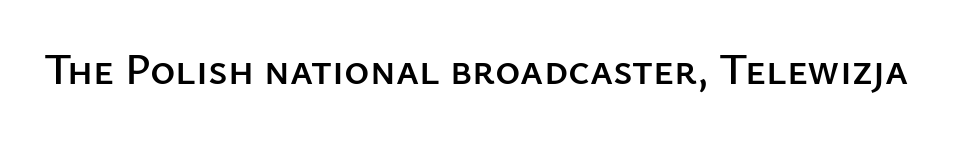
Q: Is the text italic (slanted)? A: No, it is upright.
Q: Is the typeface a serif or a sans-serif typeface? A: Sans-serif.
Q: Is the text underlined? A: No.
Q: Is the spacing between letters normal or unusually wide? A: Normal.
Q: Width (condensed, normal, or wide)? A: Normal.
Q: Stroke contrast? A: Low.
Q: x-height? A: Medium.
Q: Monospaced? A: No.
